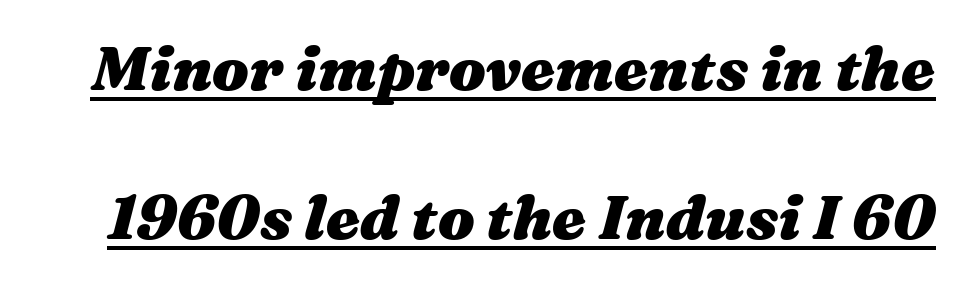
The image shows 61 px heavy, wide type, italic (leaning right); set loose line spacing (2.45x), normal letter spacing, underlined; medium stroke contrast and a medium x-height.
